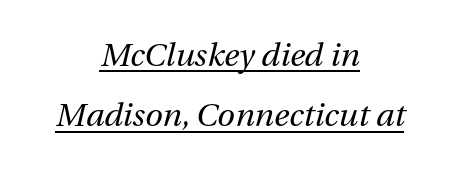
The lettering is marked with a stroke running underneath it. The letters advance in unequal steps, a hallmark of proportional type. Reading down the block, each line starts at a different indent, mirrored at its end. Glyph-to-glyph distance matches everyday printed text. Italic? Definitely — the glyphs are oblique. Stems here are at most as thick as an everyday book face.
